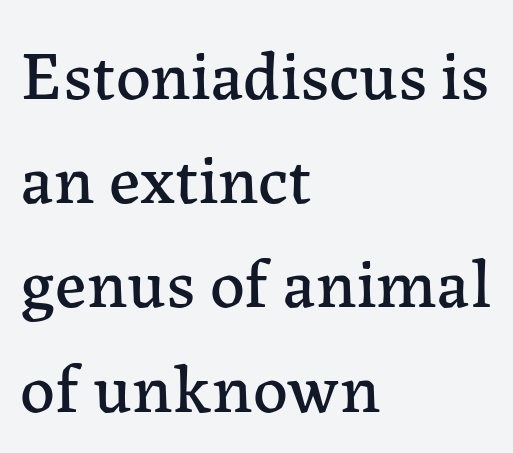
You could not count columns in this text — the font is proportionally spaced. Stroke terminals: seriffed. One glance says typical: line gaps are just what's usual. The lettering holds an erect, upright posture throughout. Which margin do the lines hug? The left one — the right edge is uneven.
